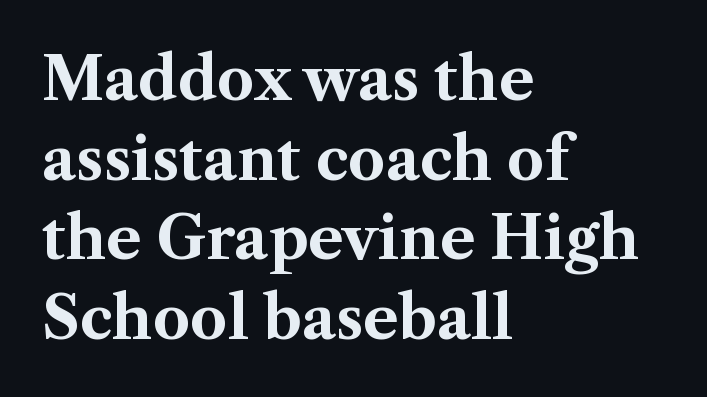
The image shows 59 px bold serif type, upright; set left-aligned, normal line spacing (1.35x), normal letter spacing, not underlined; medium stroke contrast and a medium x-height.
